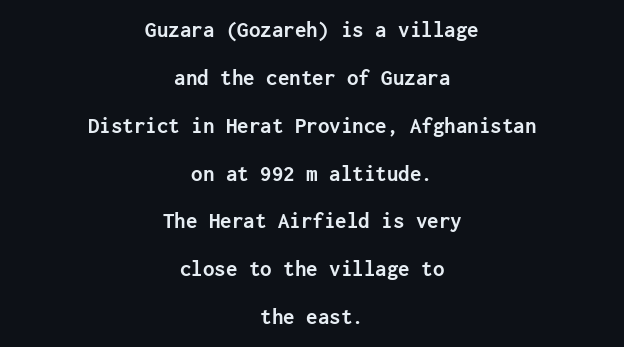
Q: Is the text bold? A: Yes.
Q: Is the text italic (slanted)? A: No, it is upright.
Q: Is the text underlined? A: No.
Q: How is the paragraph aligned? A: Centered.
Q: Is the spacing between letters normal or unusually wide? A: Normal.
Q: Is the spacing between lines tight, normal or loose? A: Loose.
